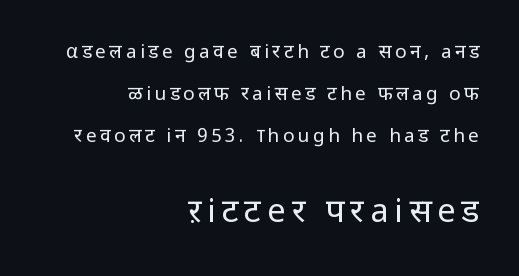
The image shows 33 px regular-weight sans-serif type, upright; set right-aligned, loose line spacing (2.2x), not underlined; the second (bottom) block is 1.74x larger; low stroke contrast and a medium x-height.
